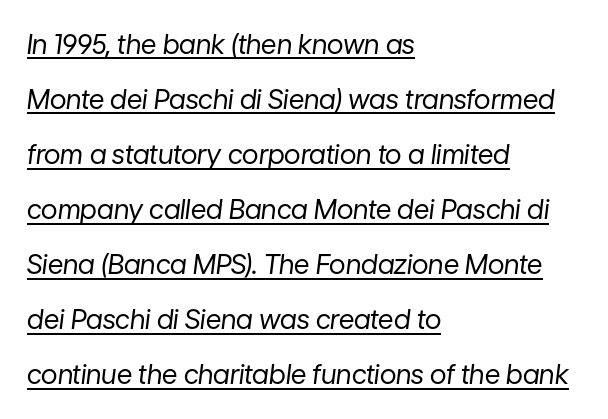
{"italic": "yes", "lean": "right", "slant_degrees": 7, "bold": "no", "underline": "yes", "align": "left", "line_spacing": "loose", "line_spacing_ratio": 2.04, "letter_spacing": "normal", "letter_spacing_em": 0.0, "glyph_px": 27}
